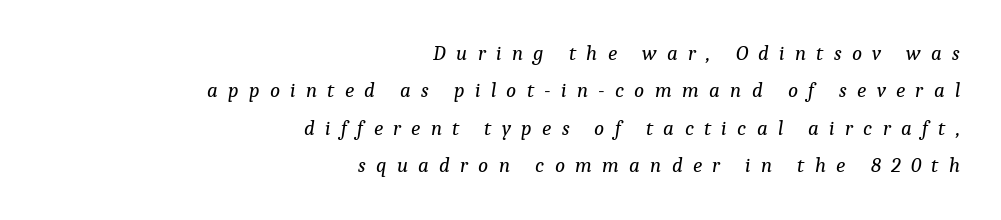
{"italic": "yes", "lean": "right", "slant_degrees": 9, "bold": "no", "underline": "no", "align": "right", "line_spacing_ratio": 1.78, "letter_spacing": "wide", "letter_spacing_em": 0.49, "glyph_px": 21}
